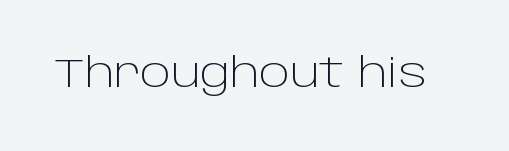
{"serif": "no", "italic": "no", "bold": "no", "weight": "light", "width": "normal", "stroke_contrast": "low", "x_height": "large", "monospaced": "no", "underline": "no", "letter_spacing": "normal", "letter_spacing_em": 0.0, "glyph_px": 41}
